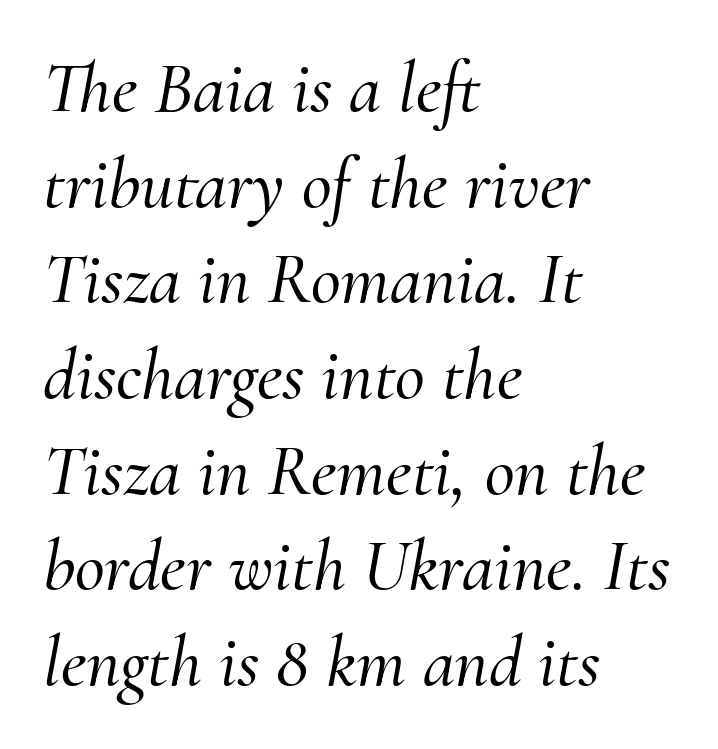
{"serif": "yes", "italic": "yes", "lean": "right", "slant_degrees": 10, "width": "normal", "stroke_contrast": "medium", "x_height": "small", "monospaced": "no", "underline": "no", "align": "left", "line_spacing": "normal", "line_spacing_ratio": 1.31, "letter_spacing": "normal", "letter_spacing_em": 0.0, "glyph_px": 73}
